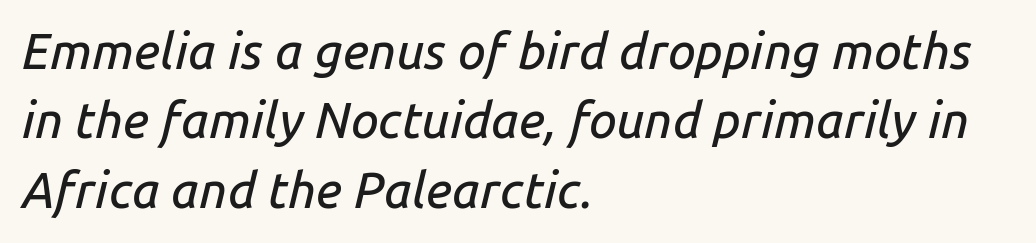
Q: Is the text italic (slanted)? A: Yes, it leans right by about 14 degrees.
Q: Is the text underlined? A: No.
Q: How is the paragraph aligned? A: Left-aligned.
Q: Is the spacing between letters normal or unusually wide? A: Normal.
Q: Is the spacing between lines tight, normal or loose? A: Normal.
Q: Width (condensed, normal, or wide)? A: Normal.
Q: Stroke contrast? A: Low.
Q: x-height? A: Medium.
Q: Monospaced? A: No.
